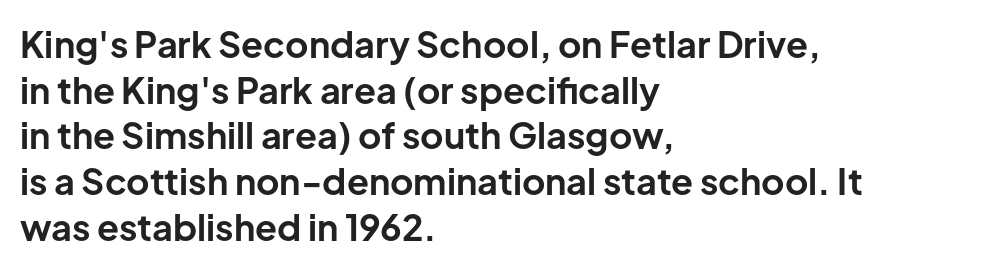
The image shows 36 px bold sans-serif type, upright; set left-aligned, normal line spacing (1.27x), normal letter spacing, not underlined; low stroke contrast and a medium x-height.
